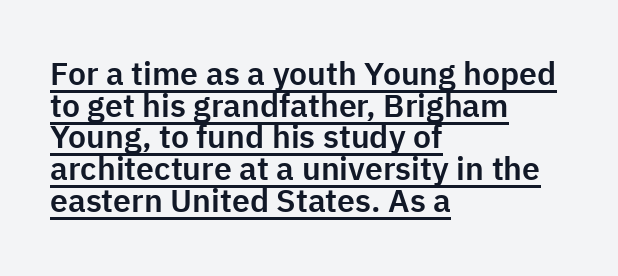
Q: Is the text italic (slanted)? A: No, it is upright.
Q: Is the typeface a serif or a sans-serif typeface? A: Sans-serif.
Q: Is the text underlined? A: Yes.
Q: How is the paragraph aligned? A: Left-aligned.
Q: Is the spacing between letters normal or unusually wide? A: Normal.
Q: Is the spacing between lines tight, normal or loose? A: Tight.
Q: Width (condensed, normal, or wide)? A: Normal.
Q: Stroke contrast? A: Low.
Q: x-height? A: Medium.
Q: Monospaced? A: No.
